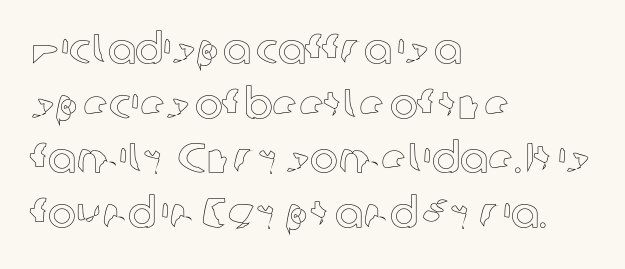
The image shows 42 px text type, upright; set left-aligned, normal line spacing (1.3x), normal letter spacing, not underlined; a medium x-height.
